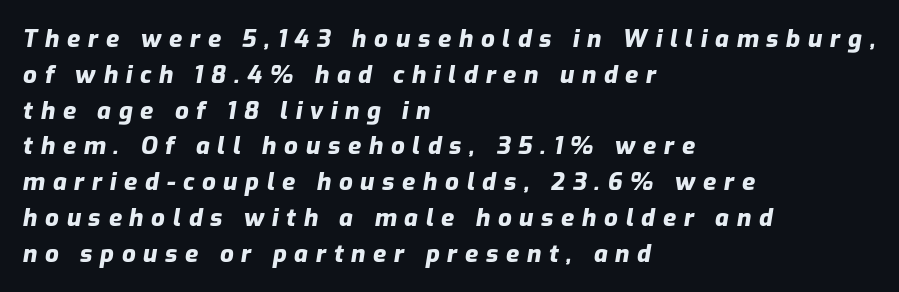
The image shows 24 px bold type, italic (leaning right); set left-aligned, normal line spacing (1.49x), unusually wide letter spacing (+0.32 em), not underlined.
